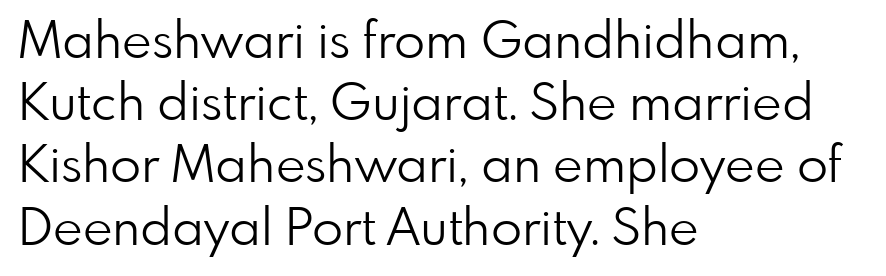
Q: Is the text bold? A: No.
Q: Is the text italic (slanted)? A: No, it is upright.
Q: Is the typeface a serif or a sans-serif typeface? A: Sans-serif.
Q: Is the text underlined? A: No.
Q: How is the paragraph aligned? A: Left-aligned.
Q: Is the spacing between letters normal or unusually wide? A: Normal.
Q: Width (condensed, normal, or wide)? A: Normal.
Q: Stroke contrast? A: Low.
Q: x-height? A: Small.
Q: Monospaced? A: No.
